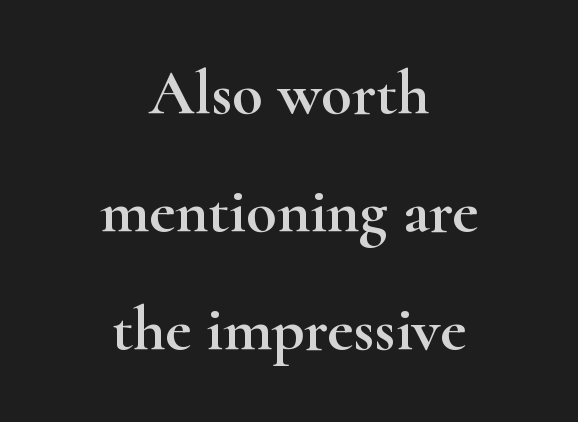
The image shows 63 px wide serif type, upright; set centered, line spacing 1.87x, normal letter spacing, not underlined; high stroke contrast and a small x-height.
